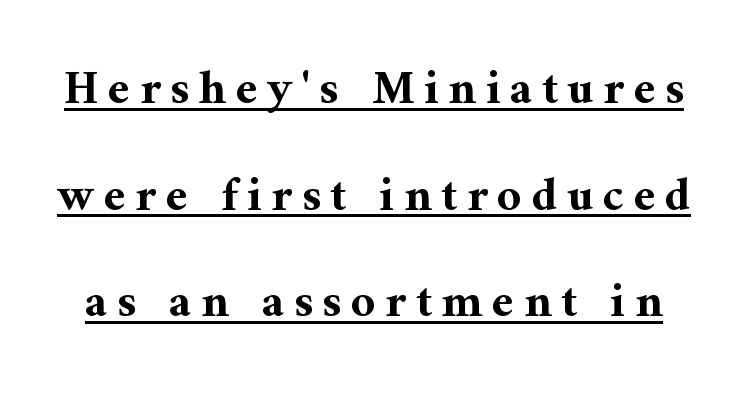
Q: Is the text bold? A: Yes.
Q: Is the text italic (slanted)? A: No, it is upright.
Q: Is the typeface a serif or a sans-serif typeface? A: Serif.
Q: Is the text underlined? A: Yes.
Q: Is the spacing between letters normal or unusually wide? A: Unusually wide.
Q: Is the spacing between lines tight, normal or loose? A: Loose.
Q: Width (condensed, normal, or wide)? A: Normal.
Q: Stroke contrast? A: Medium.
Q: x-height? A: Medium.
Q: Monospaced? A: No.
